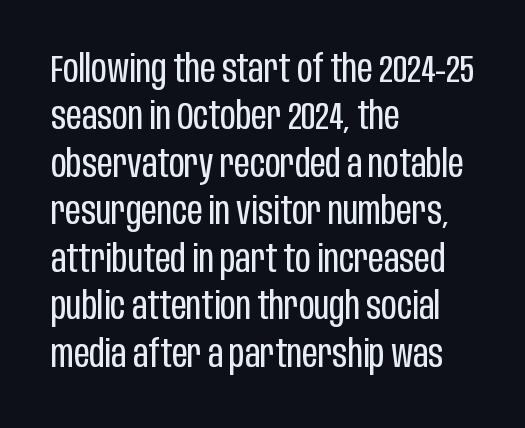
The strokes are not fattened; the text isn't bold. Beneath every word, the page is bare. Each letter keeps its own natural width here, so spacing adapts to shape. The vertical gap from one line to the next is medium. The specimen reads as upright at a glance.
